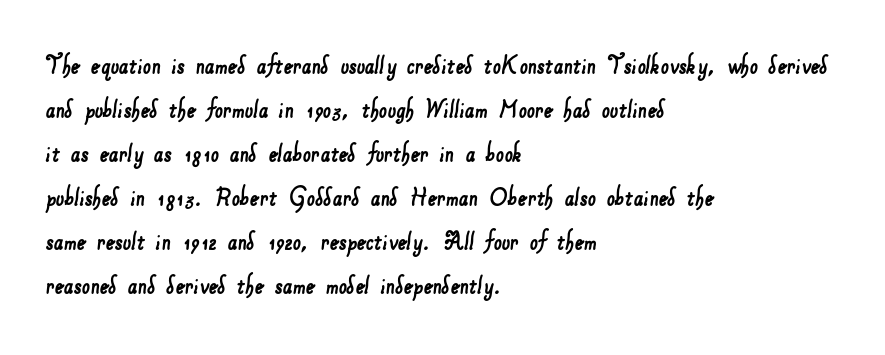
Observe the absence of serifs on each vertical stroke in this sample. The letters sit at their default tracking, neither squeezed nor spread. Leading matches the norm, producing a regular column. The rendering uses natural spacing where letterforms have individual widths. The specimen omits any rule beneath the text block's lines. All the whitespace from short lines collects on the right.
